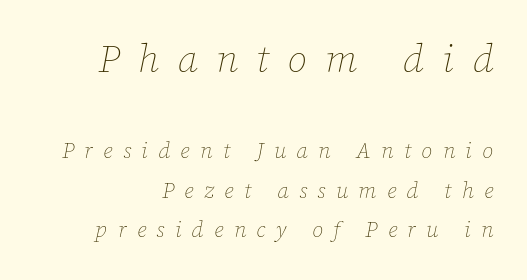
The letters are slanted; this is an italic face. No chunkiness to these letters — they're not bold. The rendering shrinks the type as you move from the upper chunk to the lower. A bare baseline throughout the passage. The passage shown has open, widely tracked lettering throughout.
